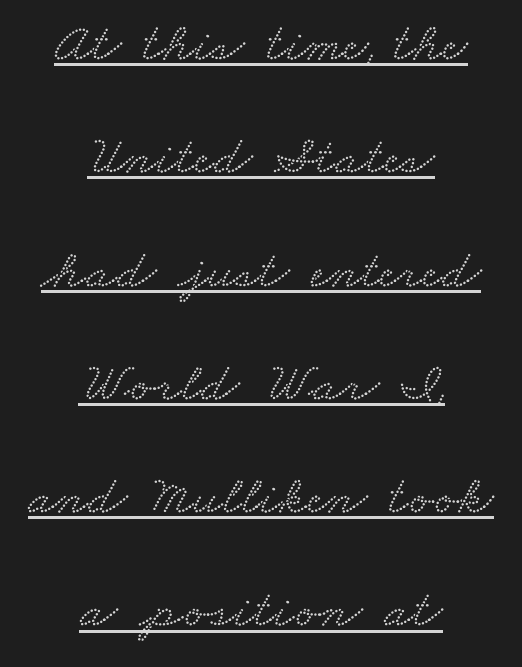
What's the leading like? Stretched, with rows far apart. Casual observation: everything's sitting right in the middle. The face used here is proportionally spaced, like ordinary book or web type. Is the letter spacing exaggerated? No — it looks like the ordinary default.
